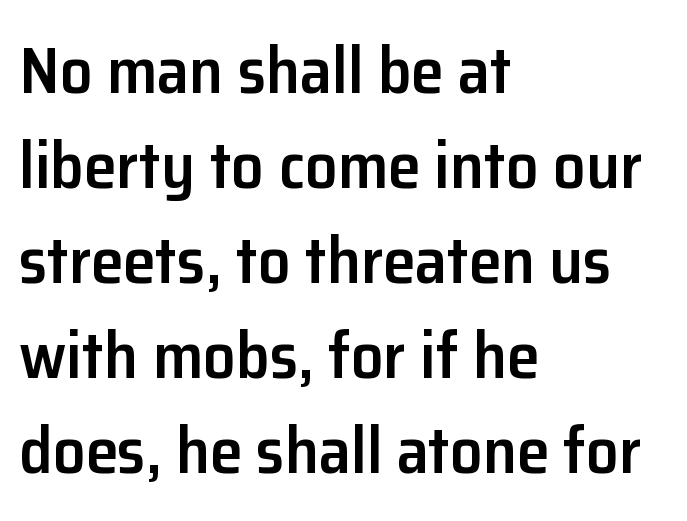
{"serif": "no", "italic": "no", "bold": "semi", "weight": "semibold", "width": "normal", "stroke_contrast": "low", "x_height": "medium", "monospaced": "no", "underline": "no", "align": "left", "line_spacing": "normal", "line_spacing_ratio": 1.46, "letter_spacing": "normal", "letter_spacing_em": 0.0, "glyph_px": 65}
